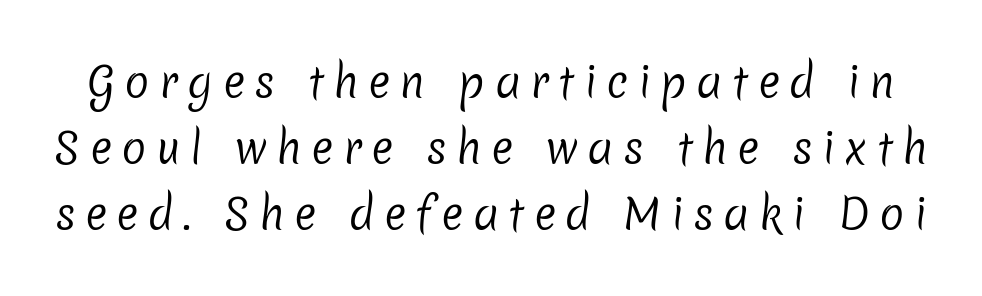
The image shows 42 px regular-weight sans-serif type; set normal line spacing (1.57x), unusually wide letter spacing (+0.22 em), not underlined; low stroke contrast and a medium x-height.
